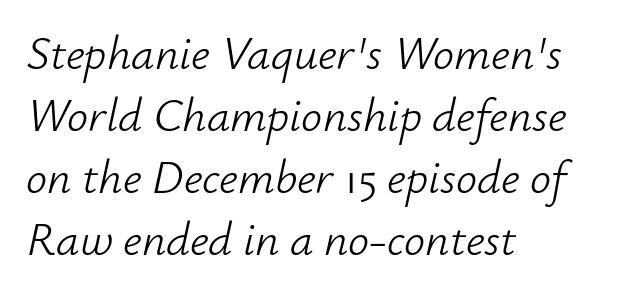
{"italic": "yes", "lean": "right", "slant_degrees": 12, "bold": "no", "weight": "light", "width": "normal", "stroke_contrast": "low", "x_height": "small", "monospaced": "no", "underline": "no", "align": "left", "line_spacing": "normal", "line_spacing_ratio": 1.32, "letter_spacing": "normal", "letter_spacing_em": 0.0, "glyph_px": 47}
